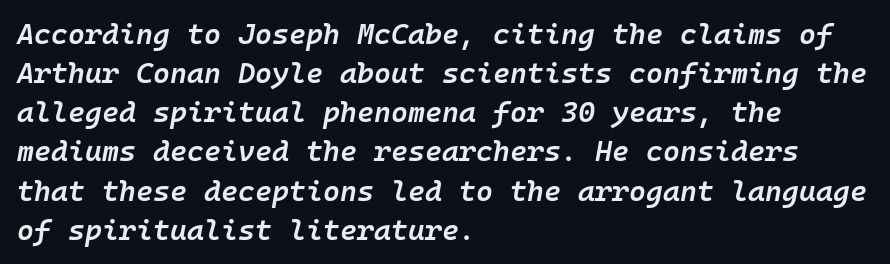
Q: Is the text bold? A: Semi-bold.
Q: Is the text italic (slanted)? A: Yes, it leans right by about 10 degrees.
Q: Is the text underlined? A: No.
Q: How is the paragraph aligned? A: Left-aligned.
Q: Is the spacing between letters normal or unusually wide? A: Normal.
Q: Is the spacing between lines tight, normal or loose? A: Normal.
Q: Width (condensed, normal, or wide)? A: Normal.
Q: Stroke contrast? A: Low.
Q: x-height? A: Medium.
Q: Monospaced? A: Yes.
